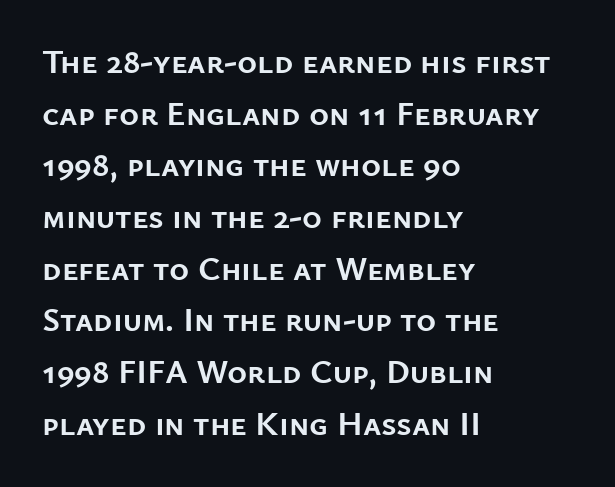
Proportional: the letters do not fall into vertical columns. No feet cap the strokes, marking this as sans-serif type. Inter-character spacing is left at the font's built-in metrics. The rendering uses a bold face; every stroke is thick and dark. Italic: no, the glyphs are upright roman.
